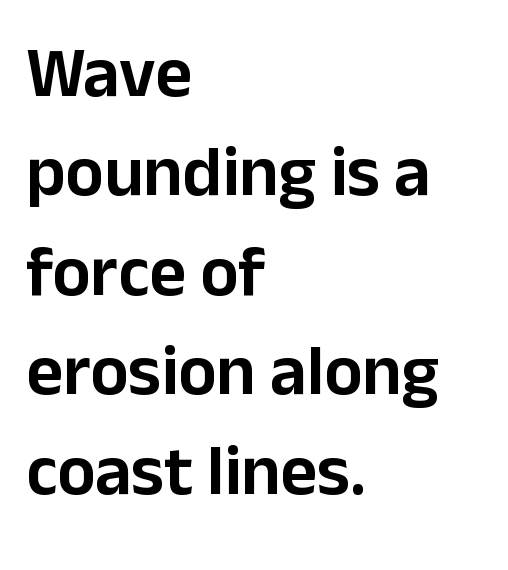
How are the letters spaced? Ordinarily, with no added tracking. These lines stack with their left ends in a neat column. Rendered with straight, roman letterforms. Underline: absent.
